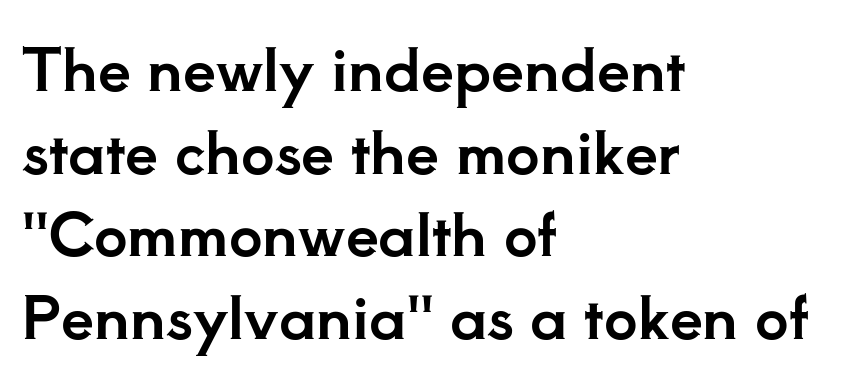
The image shows 59 px serif type, upright; set left-aligned, normal line spacing (1.4x), normal letter spacing, not underlined; low stroke contrast and a small x-height.
